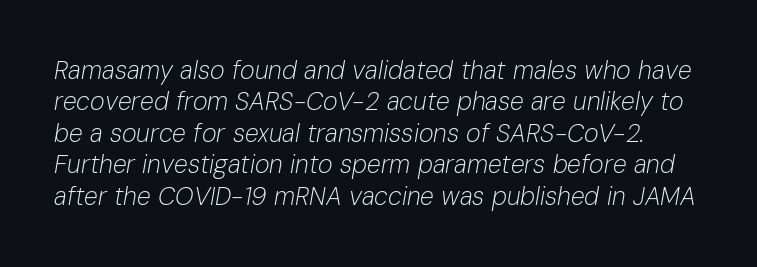
Q: Is the text bold? A: No.
Q: Is the text italic (slanted)? A: Yes, it leans right by about 10 degrees.
Q: Is the text underlined? A: No.
Q: Is the spacing between letters normal or unusually wide? A: Normal.
Q: Is the spacing between lines tight, normal or loose? A: Normal.
